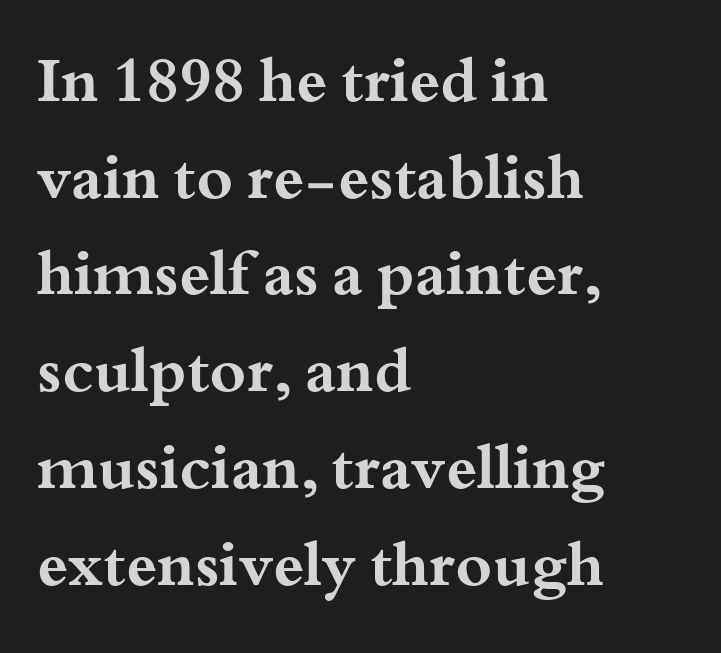
{"serif": "yes", "italic": "no", "bold": "yes", "weight": "bold", "width": "wide", "stroke_contrast": "medium", "x_height": "small", "monospaced": "no", "underline": "no", "align": "left", "line_spacing": "normal", "line_spacing_ratio": 1.56, "letter_spacing": "normal", "letter_spacing_em": 0.0, "glyph_px": 62}
